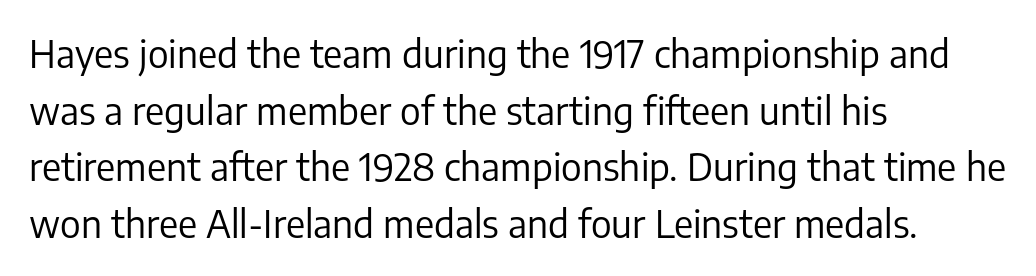
{"serif": "no", "italic": "no", "bold": "no", "weight": "regular", "width": "normal", "stroke_contrast": "low", "x_height": "medium", "monospaced": "no", "underline": "no", "align": "left", "line_spacing": "normal", "line_spacing_ratio": 1.53, "letter_spacing": "normal", "letter_spacing_em": 0.0, "glyph_px": 37}
